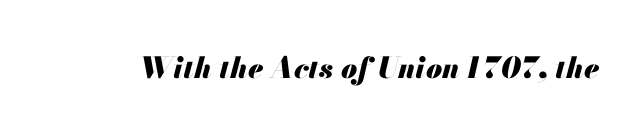
{"italic": "yes", "lean": "right", "slant_degrees": 13, "bold": "yes", "weight": "heavy", "width": "normal", "stroke_contrast": "medium", "x_height": "small", "monospaced": "no", "underline": "no", "letter_spacing": "normal", "letter_spacing_em": 0.0, "glyph_px": 29}
